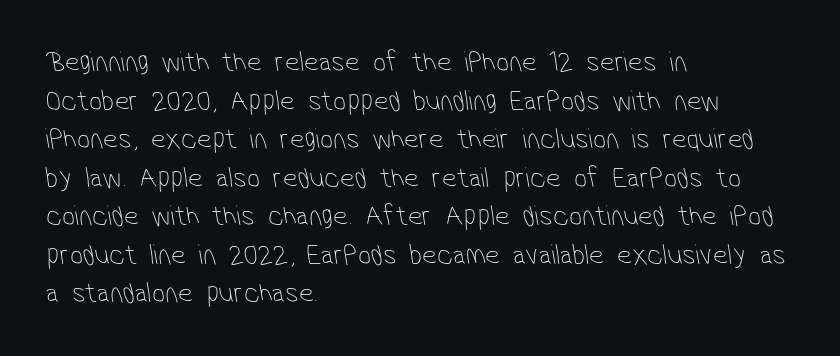
{"serif": "no", "bold": "no", "weight": "thin", "width": "condensed", "stroke_contrast": "low", "x_height": "medium", "monospaced": "no", "underline": "no", "align": "left", "line_spacing": "normal", "line_spacing_ratio": 1.33, "letter_spacing": "normal", "letter_spacing_em": 0.0, "glyph_px": 29}
